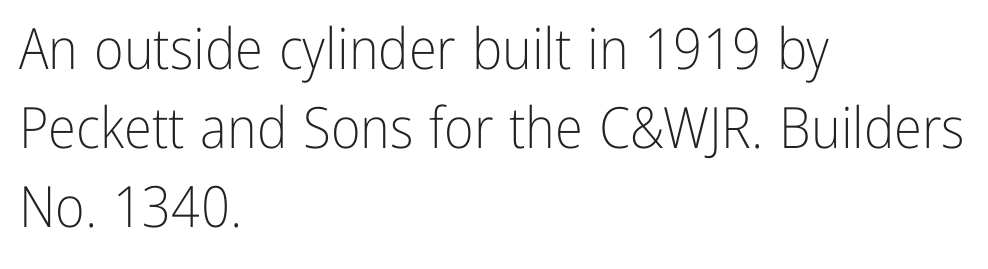
Q: Is the text bold? A: No.
Q: Is the text italic (slanted)? A: No, it is upright.
Q: Is the typeface a serif or a sans-serif typeface? A: Sans-serif.
Q: Is the text underlined? A: No.
Q: How is the paragraph aligned? A: Left-aligned.
Q: Is the spacing between letters normal or unusually wide? A: Normal.
Q: Is the spacing between lines tight, normal or loose? A: Normal.
Q: Width (condensed, normal, or wide)? A: Condensed.
Q: Stroke contrast? A: Low.
Q: x-height? A: Medium.
Q: Monospaced? A: No.
